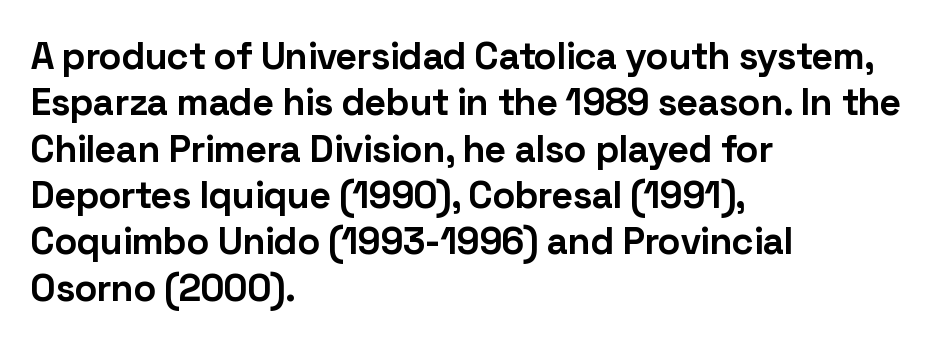
The face used here is rendered with its standard letterfit. Typographically, this falls in the sans-serif category. Varying glyph widths throughout — classic text-font behaviour. Caption: multi-line text, flush left, ragged right.
